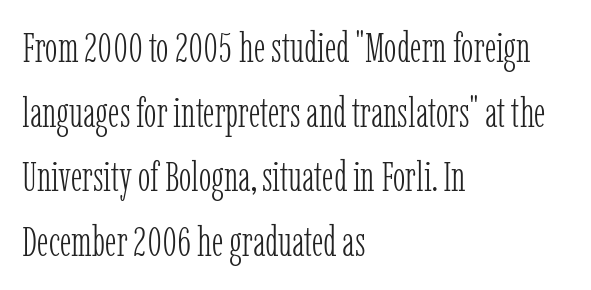
{"serif": "yes", "italic": "no", "bold": "no", "weight": "light", "width": "condensed", "stroke_contrast": "low", "x_height": "medium", "monospaced": "no", "underline": "no", "align": "left", "line_spacing": "normal", "line_spacing_ratio": 1.54, "letter_spacing": "normal", "letter_spacing_em": 0.0, "glyph_px": 42}
